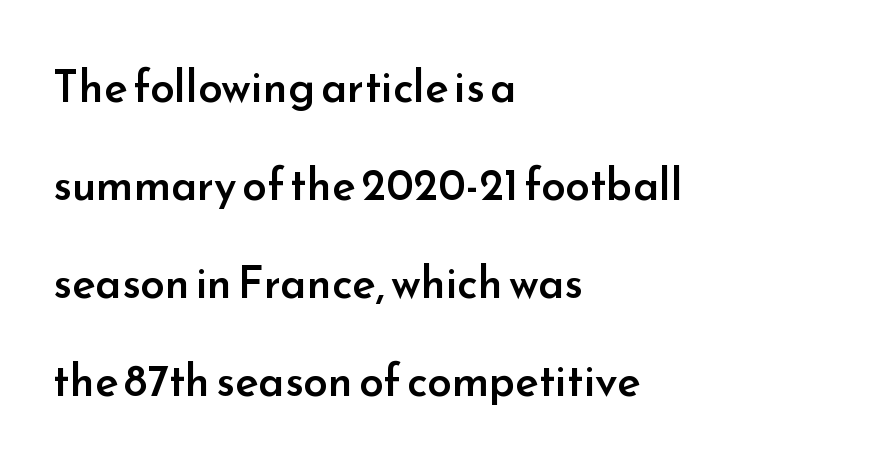
One-word summary of the alignment: left. The face used here is proportionally spaced, like ordinary book or web type. The font is running at a semibold setting, under full bold. The face used here is rendered with its standard letterfit. This sample trades compactness for vertical openness between lines.
